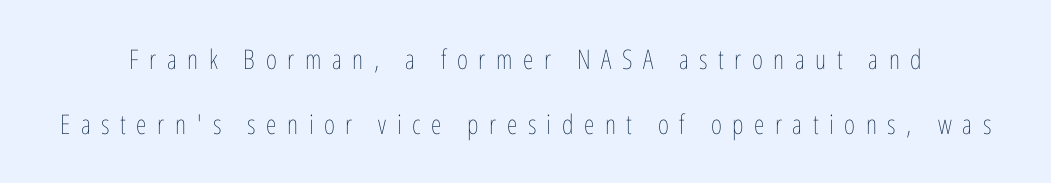
{"italic": "no", "bold": "no", "underline": "no", "line_spacing": "loose", "line_spacing_ratio": 2.42, "letter_spacing": "wide", "letter_spacing_em": 0.39, "glyph_px": 27}
